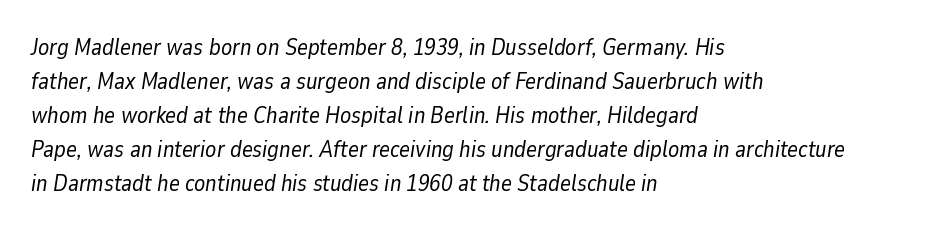
{"italic": "yes", "lean": "right", "slant_degrees": 9, "bold": "no", "underline": "no", "align": "left", "line_spacing": "normal", "line_spacing_ratio": 1.48, "letter_spacing": "normal", "letter_spacing_em": 0.0, "glyph_px": 23}
